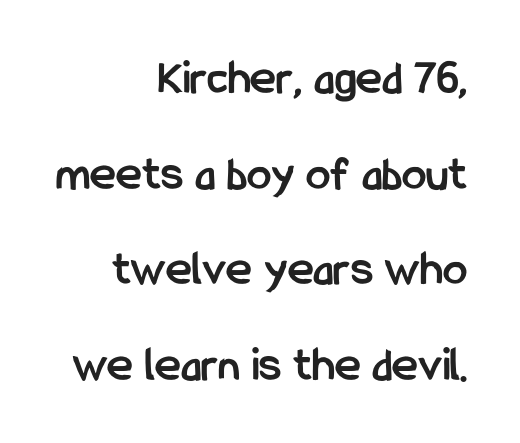
{"serif": "no", "italic": "no", "bold": "yes", "weight": "semibold", "width": "condensed", "stroke_contrast": "low", "x_height": "medium", "monospaced": "no", "underline": "no", "align": "right", "line_spacing": "loose", "line_spacing_ratio": 1.95, "letter_spacing": "normal", "letter_spacing_em": 0.0, "glyph_px": 49}
